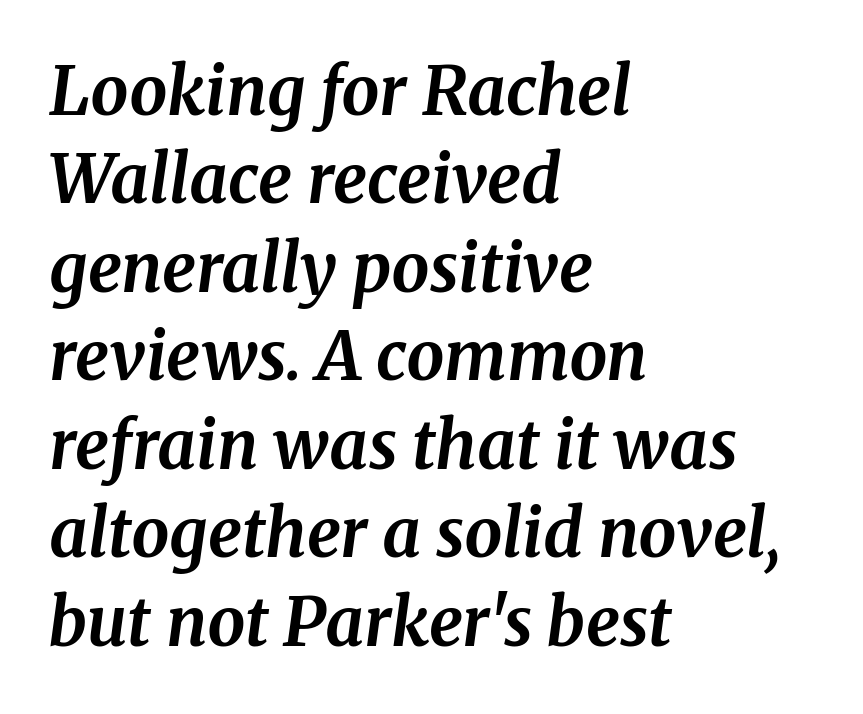
Q: Is the text bold? A: Yes.
Q: Is the text italic (slanted)? A: Yes, it leans right by about 8 degrees.
Q: Is the typeface a serif or a sans-serif typeface? A: Serif.
Q: Is the text underlined? A: No.
Q: How is the paragraph aligned? A: Left-aligned.
Q: Is the spacing between letters normal or unusually wide? A: Normal.
Q: Is the spacing between lines tight, normal or loose? A: Normal.
Q: Width (condensed, normal, or wide)? A: Normal.
Q: Stroke contrast? A: Medium.
Q: x-height? A: Medium.
Q: Monospaced? A: No.
